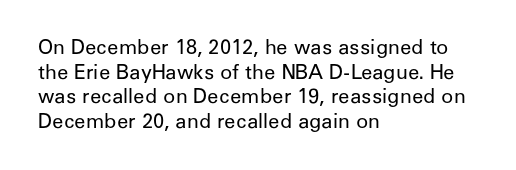
{"italic": "no", "bold": "no", "underline": "no", "align": "left", "line_spacing_ratio": 1.23, "letter_spacing": "normal", "letter_spacing_em": 0.0, "glyph_px": 20}
